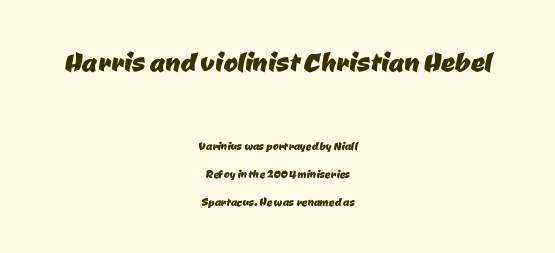
{"serif": "no", "width": "normal", "stroke_contrast": "low", "x_height": "medium", "monospaced": "no", "underline": "no", "align": "center", "line_spacing": "loose", "line_spacing_ratio": 1.99, "letter_spacing": "normal", "letter_spacing_em": 0.0, "larger_block": "first", "size_ratio": 2.43, "glyph_px": 34}
